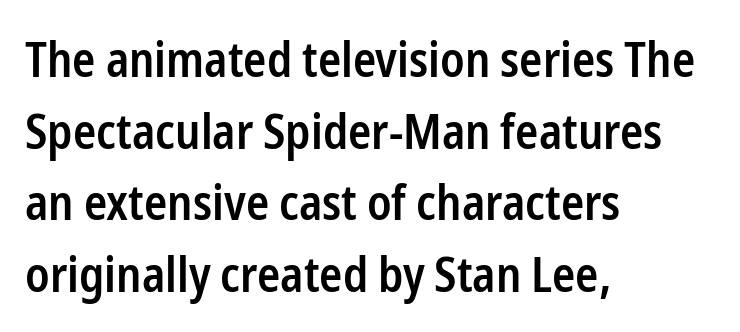
{"serif": "no", "italic": "no", "bold": "semi", "weight": "semibold", "width": "condensed", "stroke_contrast": "low", "x_height": "medium", "monospaced": "no", "underline": "no", "align": "left", "line_spacing": "normal", "line_spacing_ratio": 1.49, "letter_spacing": "normal", "letter_spacing_em": 0.0, "glyph_px": 48}
